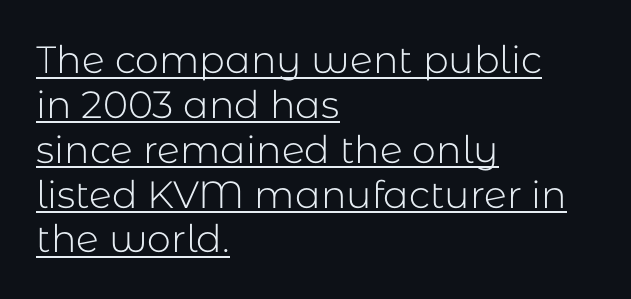
This reads as an unemphasized weight, regular at the heaviest. The horizontal fit of the characters is conventional and even. Glance below the letters and you will spot a drawn line. Note: no serifs on the glyphs. Typeset ragged right — the left edge is the straight one.
